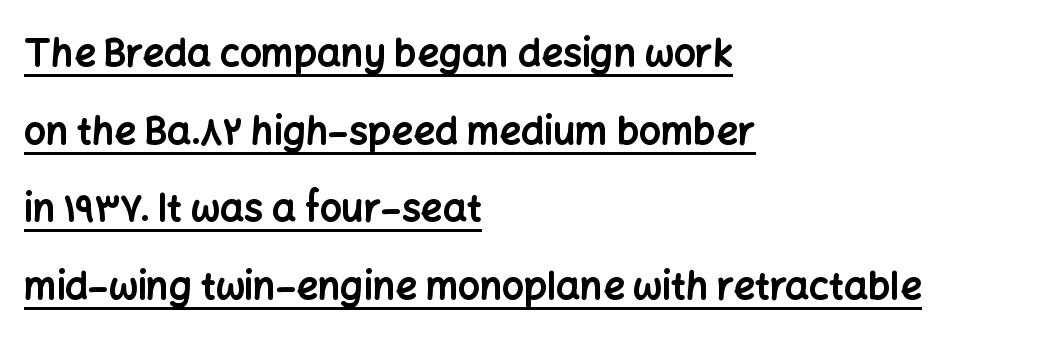
Q: Is the text bold? A: Yes.
Q: Is the text italic (slanted)? A: No, it is upright.
Q: Is the typeface a serif or a sans-serif typeface? A: Sans-serif.
Q: Is the text underlined? A: Yes.
Q: How is the paragraph aligned? A: Left-aligned.
Q: Is the spacing between letters normal or unusually wide? A: Normal.
Q: Is the spacing between lines tight, normal or loose? A: Loose.
Q: Width (condensed, normal, or wide)? A: Normal.
Q: Stroke contrast? A: Low.
Q: x-height? A: Medium.
Q: Monospaced? A: No.
